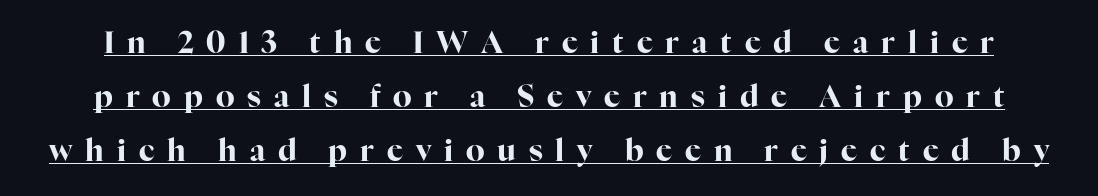
The image shows 30 px bold serif type, upright; set line spacing 1.8x, unusually wide letter spacing (+0.43 em), underlined; high stroke contrast and a medium x-height.
